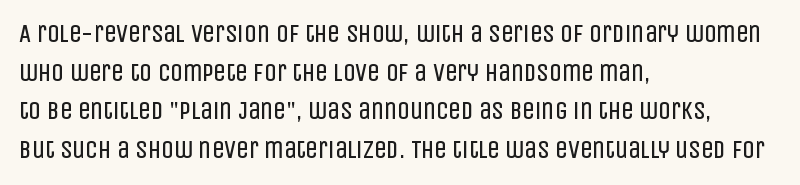
The image shows 25 px text type, upright; set left-aligned, normal line spacing (1.55x), normal letter spacing, not underlined.
